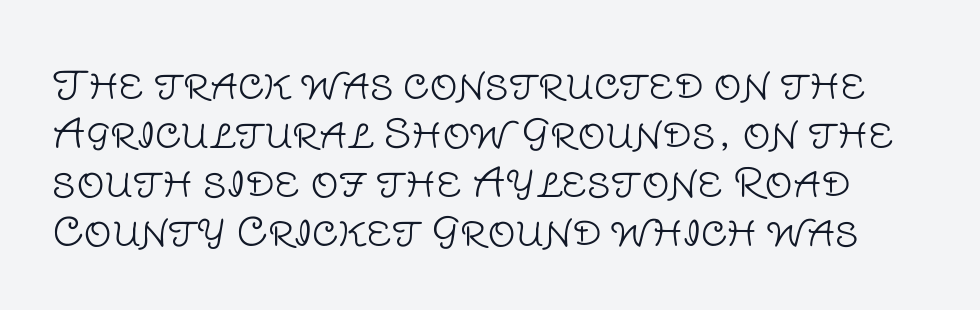
The image shows 39 px light sans-serif type; set normal line spacing (1.26x), normal letter spacing, not underlined; low stroke contrast and a large x-height.
